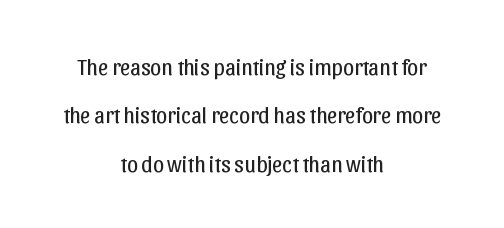
The image shows 22 px text type, upright; set centered, loose line spacing (2.2x), normal letter spacing, not underlined.
